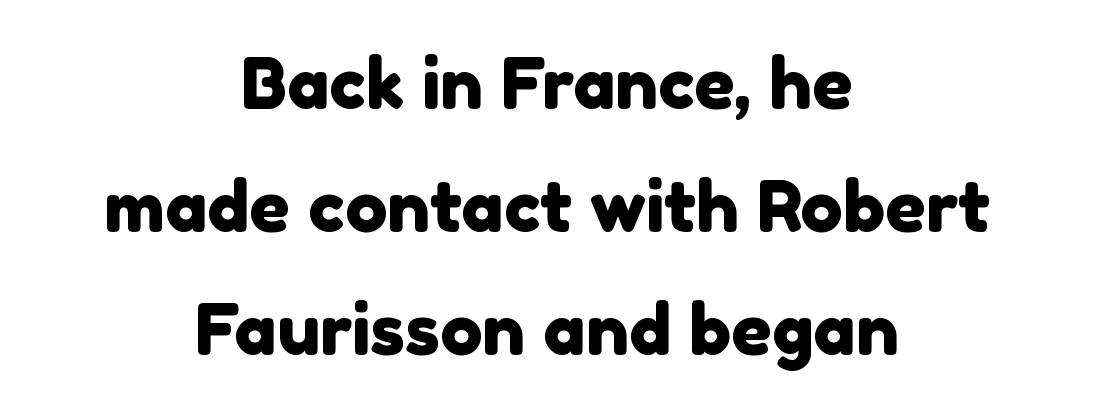
Q: Is the typeface a serif or a sans-serif typeface? A: Sans-serif.
Q: Is the text underlined? A: No.
Q: How is the paragraph aligned? A: Centered.
Q: Is the spacing between letters normal or unusually wide? A: Normal.
Q: Width (condensed, normal, or wide)? A: Normal.
Q: x-height? A: Medium.
Q: Monospaced? A: No.
